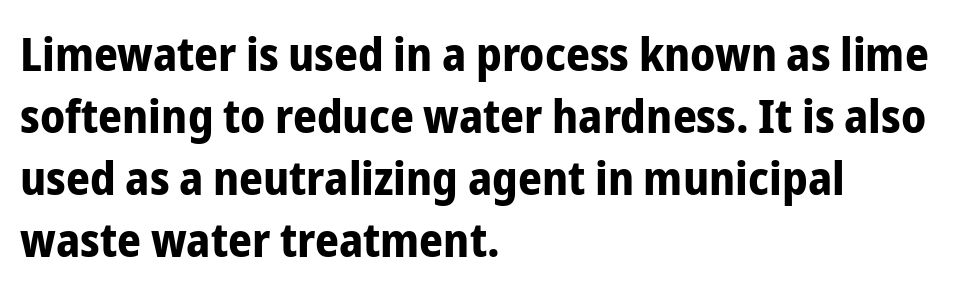
Q: Is the text bold? A: Yes.
Q: Is the text italic (slanted)? A: No, it is upright.
Q: Is the typeface a serif or a sans-serif typeface? A: Sans-serif.
Q: Is the text underlined? A: No.
Q: How is the paragraph aligned? A: Left-aligned.
Q: Is the spacing between letters normal or unusually wide? A: Normal.
Q: Is the spacing between lines tight, normal or loose? A: Normal.
Q: Width (condensed, normal, or wide)? A: Condensed.
Q: Stroke contrast? A: Low.
Q: x-height? A: Medium.
Q: Monospaced? A: No.
